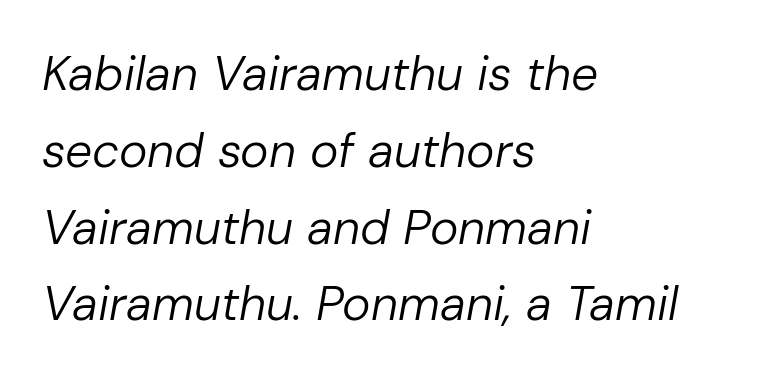
{"italic": "yes", "lean": "right", "slant_degrees": 10, "bold": "no", "weight": "regular", "width": "normal", "stroke_contrast": "low", "x_height": "medium", "monospaced": "no", "underline": "no", "align": "left", "line_spacing": "normal", "line_spacing_ratio": 1.6, "letter_spacing": "normal", "letter_spacing_em": 0.0, "glyph_px": 48}
